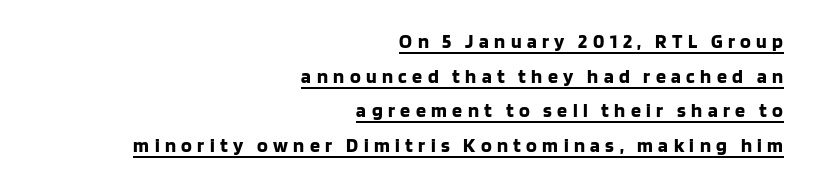
{"italic": "no", "bold": "yes", "underline": "yes", "align": "right", "line_spacing_ratio": 1.73, "letter_spacing": "wide", "letter_spacing_em": 0.27, "glyph_px": 20}
